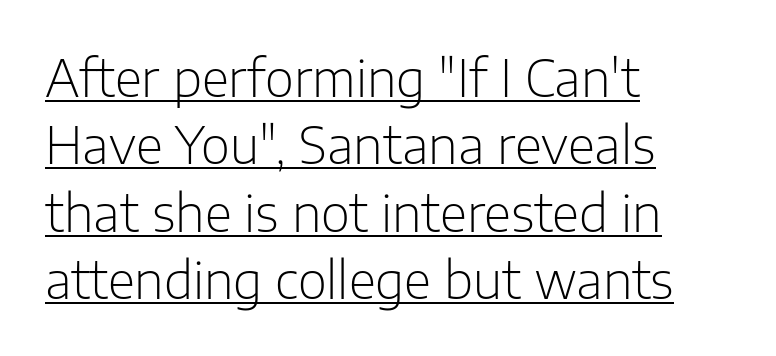
A typesetter would mark this as roman, not italic. Observe the absence of serifs on each vertical stroke in this sample. A typesetter would call this proportional, since set widths differ per character. The weight tops out at a normal text grade. The paragraph has a hard left edge and a soft right edge.
